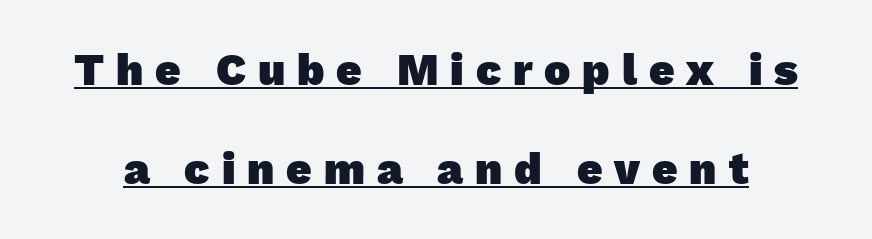
{"serif": "no", "bold": "yes", "weight": "heavy", "width": "normal", "stroke_contrast": "low", "x_height": "medium", "monospaced": "no", "underline": "yes", "line_spacing": "loose", "line_spacing_ratio": 2.24, "letter_spacing": "wide", "letter_spacing_em": 0.27, "glyph_px": 44}
